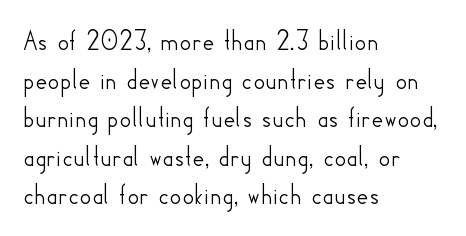
Q: Is the text italic (slanted)? A: No, it is upright.
Q: Is the typeface a serif or a sans-serif typeface? A: Sans-serif.
Q: Is the text underlined? A: No.
Q: How is the paragraph aligned? A: Left-aligned.
Q: Is the spacing between letters normal or unusually wide? A: Normal.
Q: Is the spacing between lines tight, normal or loose? A: Normal.
Q: Width (condensed, normal, or wide)? A: Normal.
Q: Stroke contrast? A: Low.
Q: x-height? A: Small.
Q: Monospaced? A: No.
